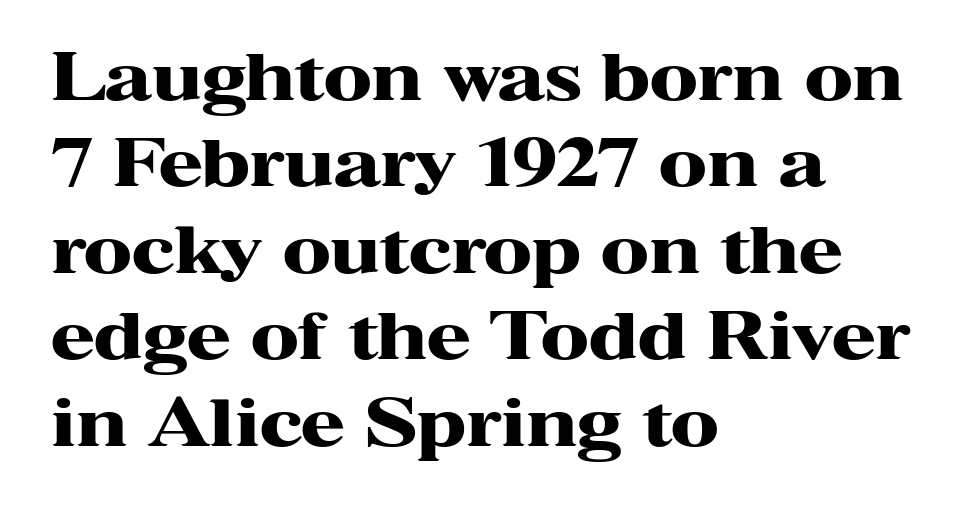
The image shows 64 px heavy, wide serif type, upright; set left-aligned, normal line spacing (1.35x), normal letter spacing, not underlined; high stroke contrast and a medium x-height.
